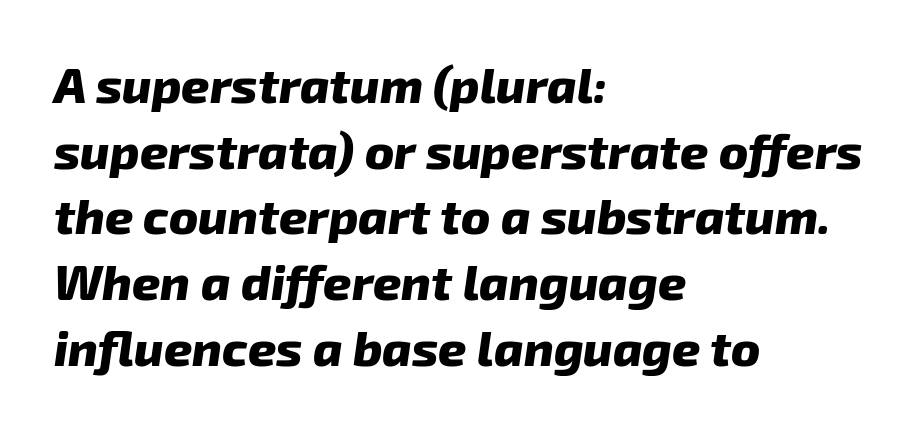
The face used here is proportionally spaced, like ordinary book or web type. Regarding leading, the lines here are spaced in the standard way. Emphasis by weight is at full strength: bold. These lines were composed using italics.
